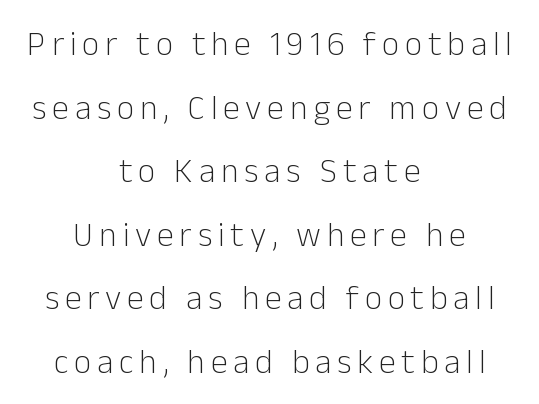
Q: Is the text bold? A: No.
Q: Is the text italic (slanted)? A: No, it is upright.
Q: Is the typeface a serif or a sans-serif typeface? A: Sans-serif.
Q: Is the text underlined? A: No.
Q: How is the paragraph aligned? A: Centered.
Q: Width (condensed, normal, or wide)? A: Normal.
Q: Stroke contrast? A: Low.
Q: x-height? A: Medium.
Q: Monospaced? A: No.
